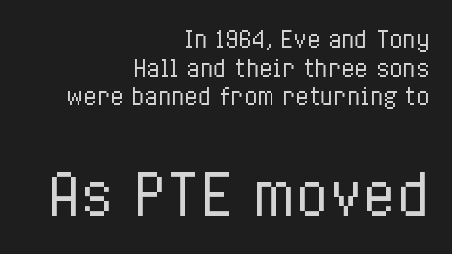
Q: Is the text bold? A: No.
Q: Is the text italic (slanted)? A: No, it is upright.
Q: Is the text underlined? A: No.
Q: How is the paragraph aligned? A: Right-aligned.
Q: Is the spacing between letters normal or unusually wide? A: Normal.
Q: Is the spacing between lines tight, normal or loose? A: Normal.
Q: Which block of text is set in a larger size, the first (top) or the second (bottom)? A: The second (bottom) one.
Q: Width (condensed, normal, or wide)? A: Condensed.
Q: Stroke contrast? A: Low.
Q: x-height? A: Medium.
Q: Monospaced? A: No.
